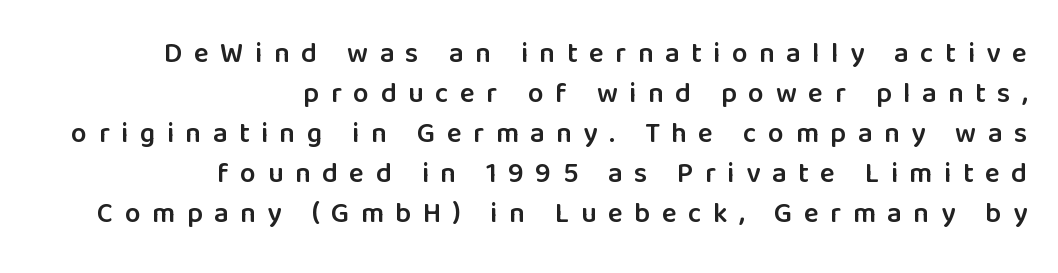
{"serif": "no", "italic": "no", "bold": "semi", "weight": "semibold", "width": "normal", "stroke_contrast": "low", "x_height": "medium", "monospaced": "no", "underline": "no", "align": "right", "line_spacing": "normal", "line_spacing_ratio": 1.43, "letter_spacing": "wide", "letter_spacing_em": 0.41, "glyph_px": 28}
